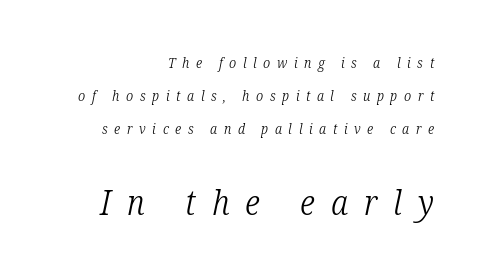
Q: Is the text bold? A: No.
Q: Is the text italic (slanted)? A: Yes, it leans right by about 12 degrees.
Q: Is the typeface a serif or a sans-serif typeface? A: Serif.
Q: Is the text underlined? A: No.
Q: How is the paragraph aligned? A: Right-aligned.
Q: Is the spacing between letters normal or unusually wide? A: Unusually wide.
Q: Is the spacing between lines tight, normal or loose? A: Loose.
Q: Which block of text is set in a larger size, the first (top) or the second (bottom)? A: The second (bottom) one.
Q: Width (condensed, normal, or wide)? A: Condensed.
Q: Stroke contrast? A: Low.
Q: x-height? A: Medium.
Q: Monospaced? A: No.
